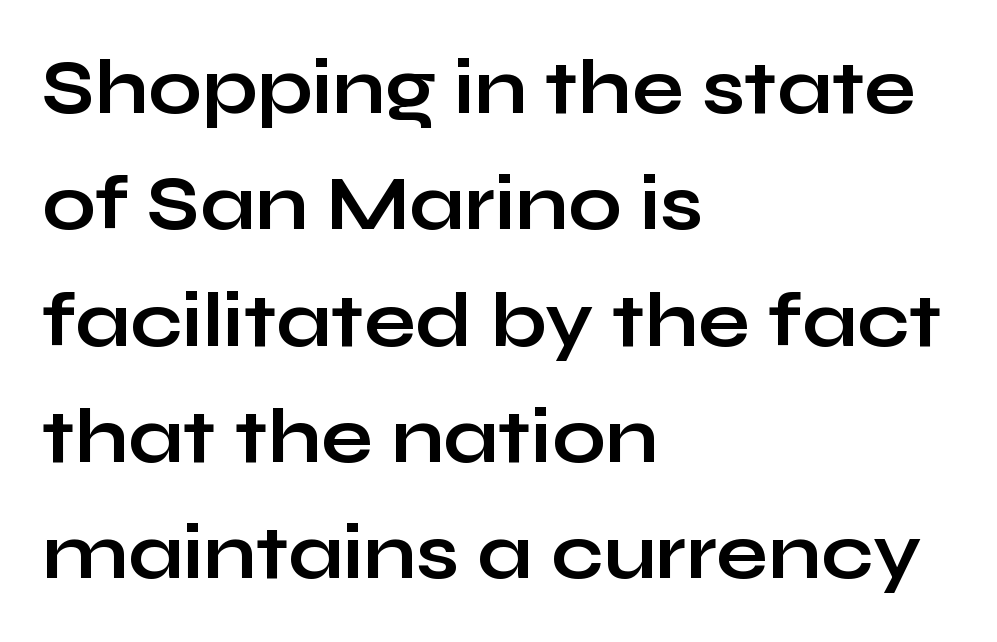
The image shows 76 px bold, wide sans-serif type, upright; set left-aligned, normal line spacing (1.53x), normal letter spacing, not underlined; low stroke contrast and a medium x-height.
